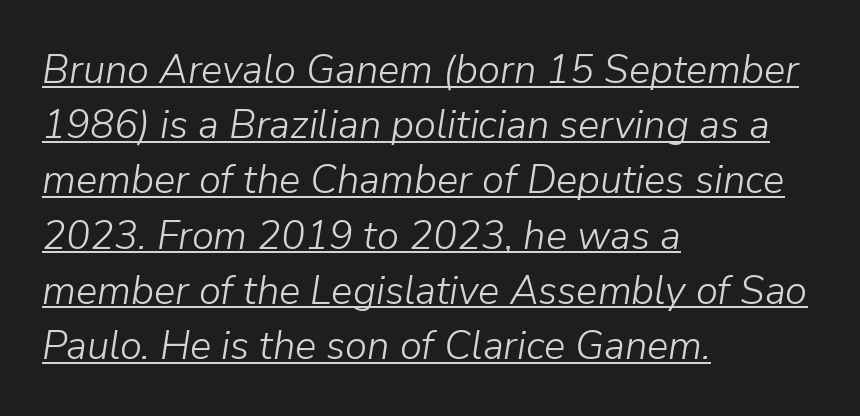
{"italic": "yes", "lean": "right", "slant_degrees": 9, "bold": "no", "weight": "light", "width": "normal", "stroke_contrast": "low", "x_height": "medium", "monospaced": "no", "underline": "yes", "align": "left", "line_spacing": "normal", "line_spacing_ratio": 1.38, "letter_spacing": "normal", "letter_spacing_em": 0.0, "glyph_px": 40}
